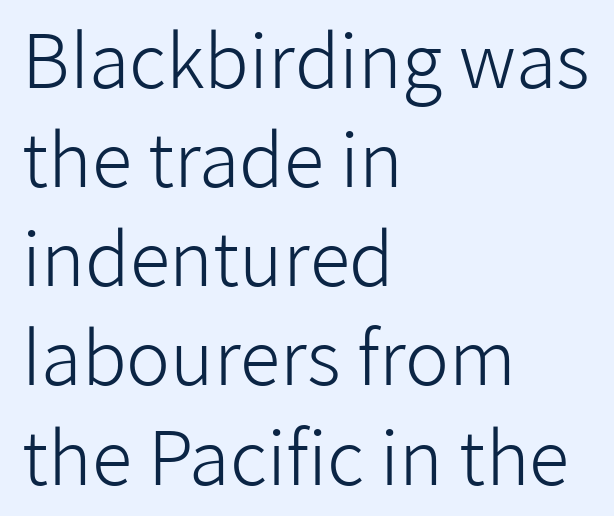
Beneath every word, the page is bare. The rendering anchors every line to the left-hand side. How would I describe the line gaps? Plain and ordinary. In terms of letterspacing, this is plain default setting. A typesetter would mark this as roman, not italic. The face used here is proportionally spaced, like ordinary book or web type.
